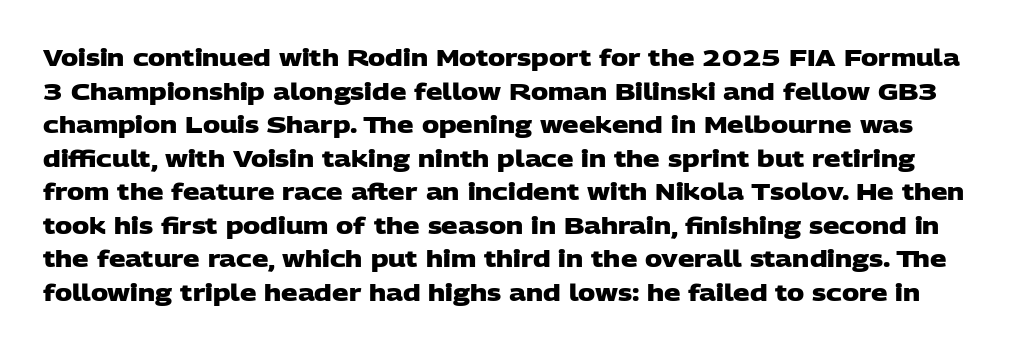
The image shows 23 px bold type; set normal line spacing (1.46x), normal letter spacing, not underlined.
